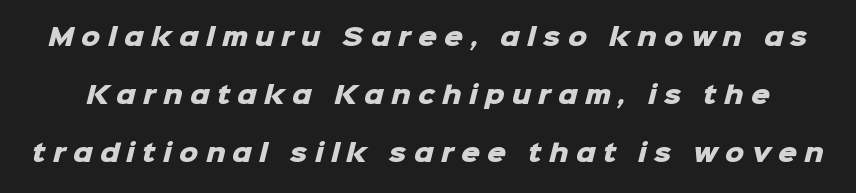
{"bold": "yes", "underline": "no", "line_spacing": "loose", "line_spacing_ratio": 2.41, "letter_spacing": "wide", "letter_spacing_em": 0.3, "glyph_px": 24}
